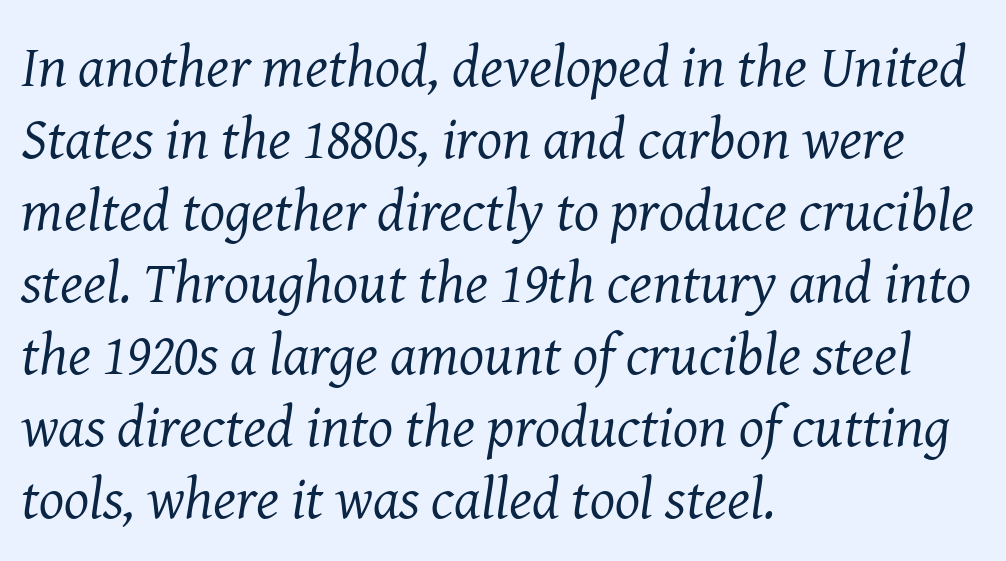
The image shows 59 px regular-weight serif type, italic (leaning right); set left-aligned, line spacing 1.22x, normal letter spacing, not underlined; medium stroke contrast and a medium x-height.
